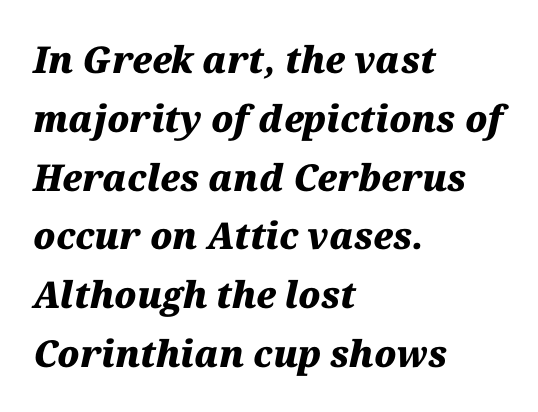
The image shows 37 px heavy type, italic (leaning right); set left-aligned, normal line spacing (1.59x), normal letter spacing, not underlined; medium stroke contrast and a medium x-height.
